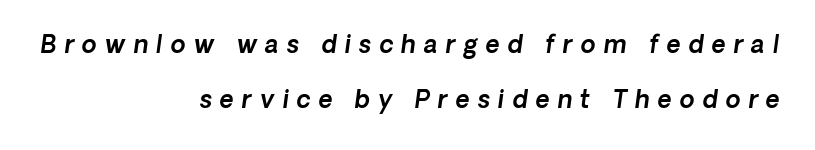
The image shows 24 px text type; set right-aligned, loose line spacing (2.3x), unusually wide letter spacing (+0.34 em), not underlined.
